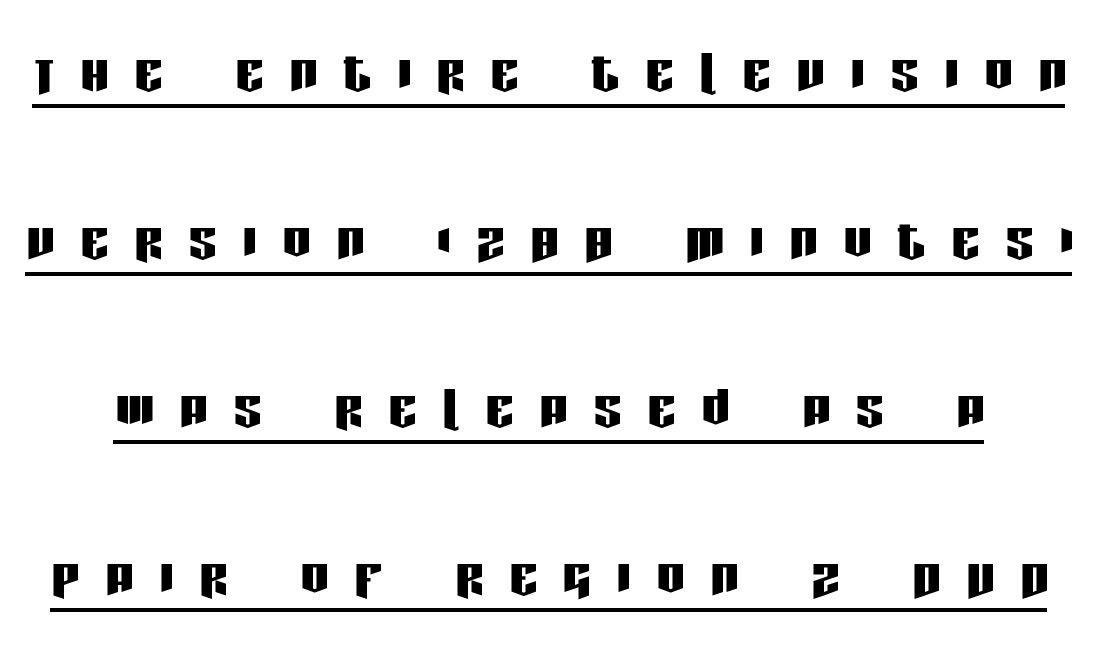
{"serif": "no", "italic": "no", "width": "condensed", "stroke_contrast": "low", "x_height": "large", "monospaced": "no", "underline": "yes", "line_spacing": "loose", "line_spacing_ratio": 2.4, "letter_spacing": "wide", "letter_spacing_em": 0.37, "glyph_px": 70}
